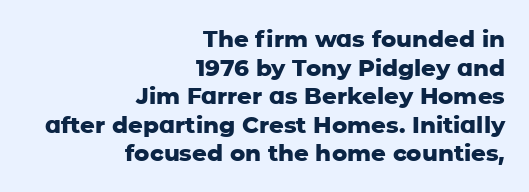
{"italic": "no", "bold": "yes", "underline": "no", "align": "right", "line_spacing_ratio": 1.24, "letter_spacing": "normal", "letter_spacing_em": 0.0, "glyph_px": 23}
